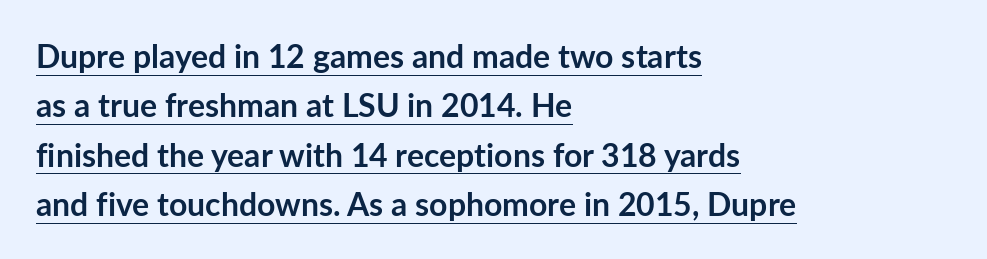
Compared with an ordinary text face, these strokes are far heavier — a full bold. Is the letter spacing exaggerated? No — it looks like the ordinary default. Emphasis is given by a line drawn under the lettering. The leading is moderate, giving the passage an even texture. The letters advance in unequal steps, a hallmark of proportional type.
